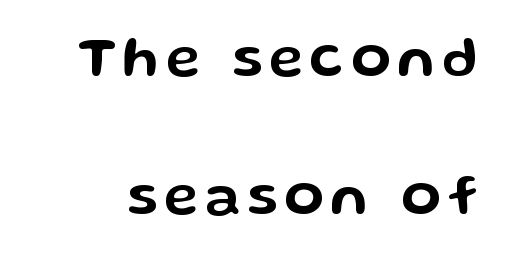
Q: Is the text italic (slanted)? A: No, it is upright.
Q: Is the typeface a serif or a sans-serif typeface? A: Sans-serif.
Q: Is the text underlined? A: No.
Q: Is the spacing between lines tight, normal or loose? A: Loose.
Q: Width (condensed, normal, or wide)? A: Wide.
Q: Stroke contrast? A: Low.
Q: x-height? A: Medium.
Q: Monospaced? A: No.
